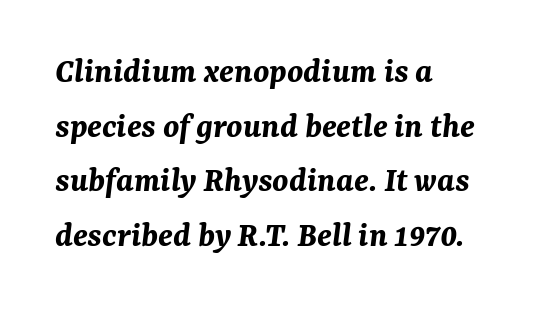
Honestly, there is no underline to notice here at all. Honestly, the letter spacing is just normal — you wouldn't notice it. The paragraph shown leans on its left margin. Bold? Absolutely — the strokes are thick and heavy. Vertical spacing — default. Designer's note — italics engaged.
